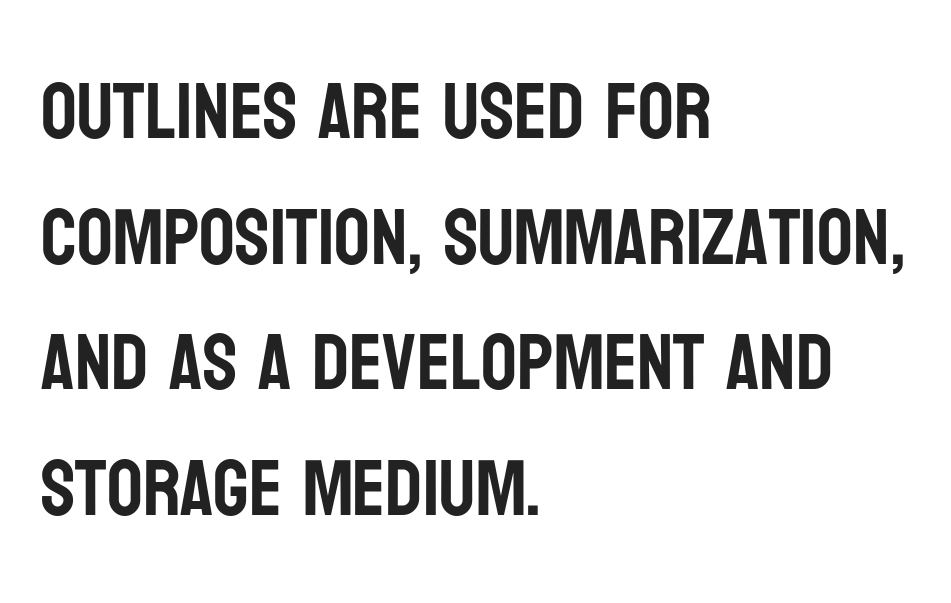
This sample has the flowing, uneven cadence of proportional lettering. Vertical strokes here are truly vertical. This is sans-serif lettering, the kind often seen on screens and signage. The gap between lines stays unmarked. These lines keep a tight, regular rhythm from letter to letter.
